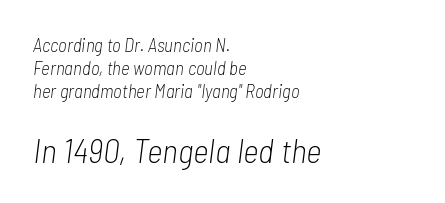
Q: Is the text bold? A: No.
Q: Is the text italic (slanted)? A: Yes, it leans right by about 7 degrees.
Q: Is the text underlined? A: No.
Q: How is the paragraph aligned? A: Left-aligned.
Q: Is the spacing between letters normal or unusually wide? A: Normal.
Q: Which block of text is set in a larger size, the first (top) or the second (bottom)? A: The second (bottom) one.
Q: Width (condensed, normal, or wide)? A: Condensed.
Q: Stroke contrast? A: Low.
Q: x-height? A: Medium.
Q: Monospaced? A: No.
